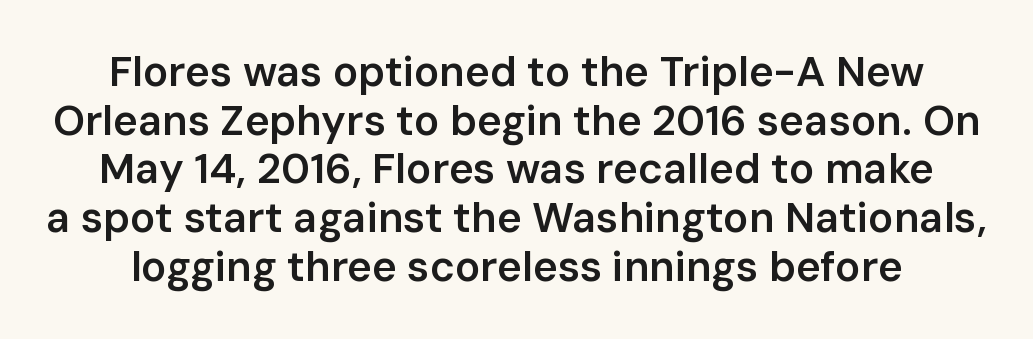
Q: Is the text bold? A: Semi-bold.
Q: Is the text italic (slanted)? A: No, it is upright.
Q: Is the typeface a serif or a sans-serif typeface? A: Sans-serif.
Q: Is the text underlined? A: No.
Q: Is the spacing between letters normal or unusually wide? A: Normal.
Q: Width (condensed, normal, or wide)? A: Normal.
Q: Stroke contrast? A: Low.
Q: x-height? A: Medium.
Q: Monospaced? A: No.
